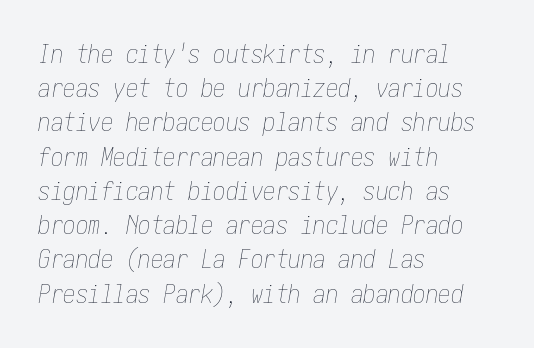
The image shows 25 px text type, italic (leaning right); set left-aligned, normal line spacing (1.37x), normal letter spacing, not underlined.
